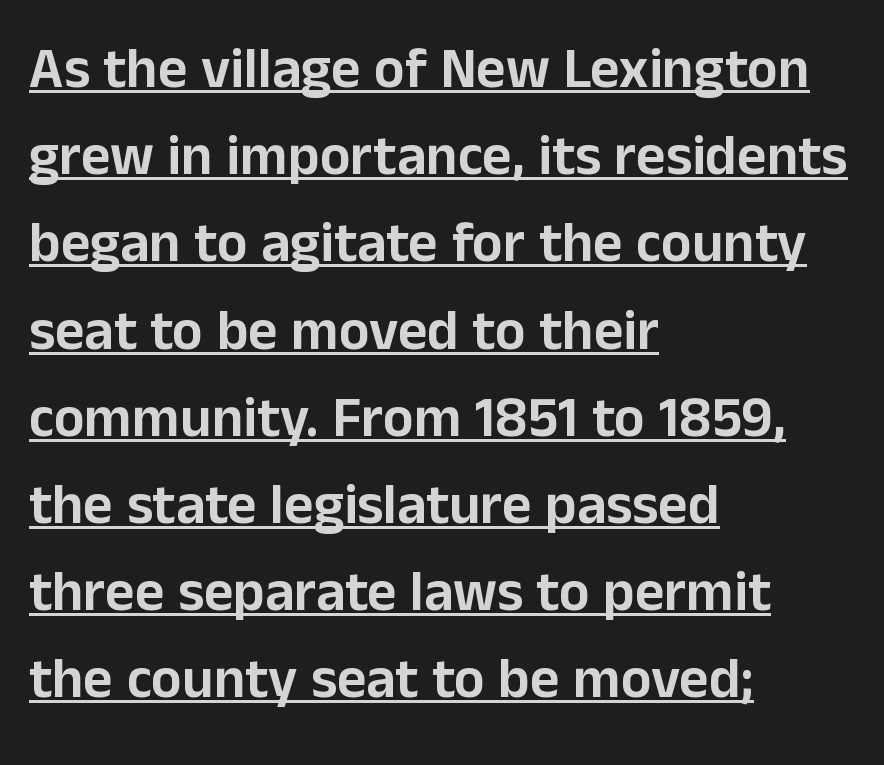
Q: Is the text italic (slanted)? A: No, it is upright.
Q: Is the typeface a serif or a sans-serif typeface? A: Sans-serif.
Q: Is the text underlined? A: Yes.
Q: How is the paragraph aligned? A: Left-aligned.
Q: Is the spacing between letters normal or unusually wide? A: Normal.
Q: Is the spacing between lines tight, normal or loose? A: Normal.
Q: Width (condensed, normal, or wide)? A: Normal.
Q: Stroke contrast? A: Low.
Q: x-height? A: Medium.
Q: Monospaced? A: No.
